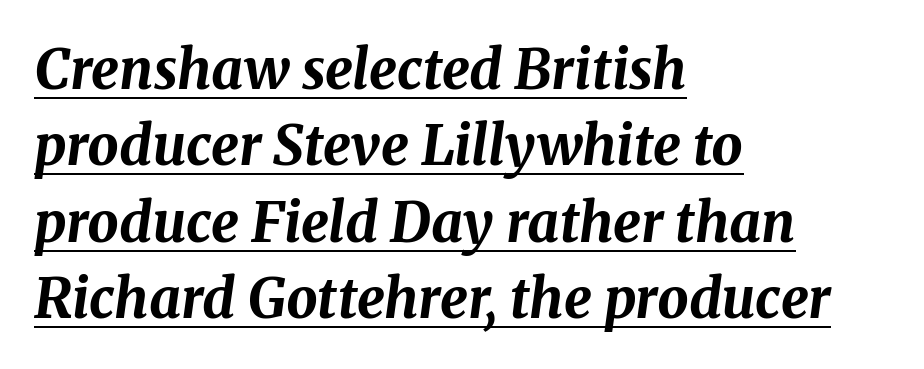
{"italic": "yes", "lean": "right", "slant_degrees": 8, "bold": "yes", "weight": "bold", "width": "normal", "stroke_contrast": "medium", "x_height": "medium", "monospaced": "no", "underline": "yes", "align": "left", "line_spacing": "normal", "line_spacing_ratio": 1.39, "letter_spacing": "normal", "letter_spacing_em": 0.0, "glyph_px": 55}
